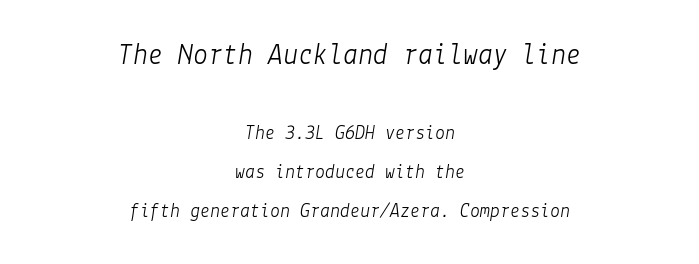
{"italic": "yes", "lean": "right", "slant_degrees": 9, "bold": "no", "weight": "light", "width": "normal", "stroke_contrast": "low", "x_height": "medium", "underline": "no", "align": "center", "line_spacing": "loose", "line_spacing_ratio": 1.96, "letter_spacing": "normal", "letter_spacing_em": 0.0, "larger_block": "first", "size_ratio": 1.5, "glyph_px": 30}
